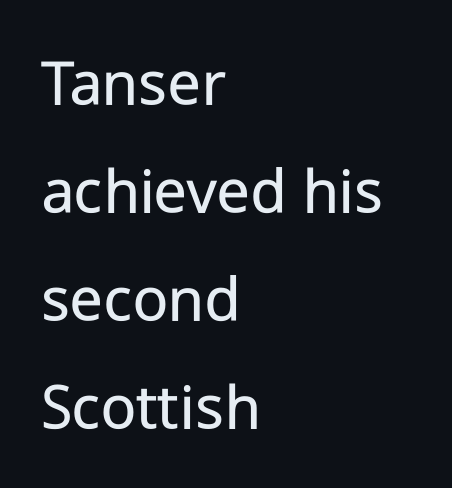
The block of text has a typical density, with ordinary space between rows. Tall strokes in this sample are plumb rather than angled. In terms of letterspacing, this is plain default setting. Line starts are locked; line ends wander. Note the varied advance widths — an 'i' is clearly narrower than an 'm'.
